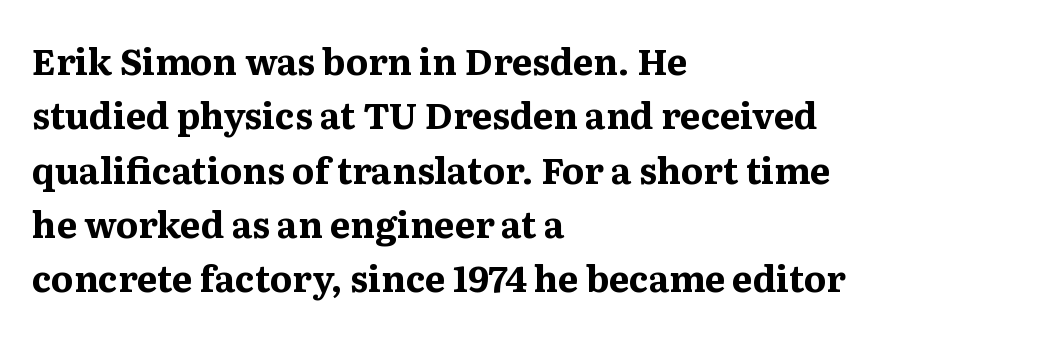
Q: Is the text bold? A: Yes.
Q: Is the text italic (slanted)? A: No, it is upright.
Q: Is the typeface a serif or a sans-serif typeface? A: Serif.
Q: Is the text underlined? A: No.
Q: How is the paragraph aligned? A: Left-aligned.
Q: Is the spacing between letters normal or unusually wide? A: Normal.
Q: Is the spacing between lines tight, normal or loose? A: Normal.
Q: Width (condensed, normal, or wide)? A: Normal.
Q: Stroke contrast? A: Medium.
Q: x-height? A: Medium.
Q: Monospaced? A: No.
